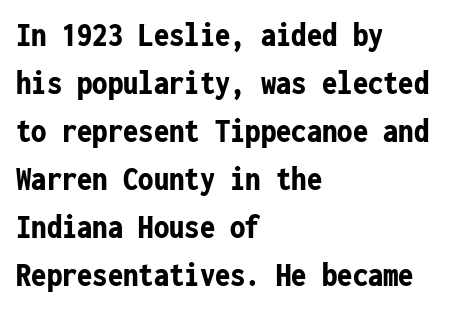
Q: Is the text bold? A: Yes.
Q: Is the text italic (slanted)? A: No, it is upright.
Q: Is the typeface a serif or a sans-serif typeface? A: Sans-serif.
Q: Is the text underlined? A: No.
Q: How is the paragraph aligned? A: Left-aligned.
Q: Is the spacing between letters normal or unusually wide? A: Normal.
Q: Is the spacing between lines tight, normal or loose? A: Normal.
Q: Width (condensed, normal, or wide)? A: Condensed.
Q: Stroke contrast? A: Low.
Q: x-height? A: Medium.
Q: Monospaced? A: Yes.
